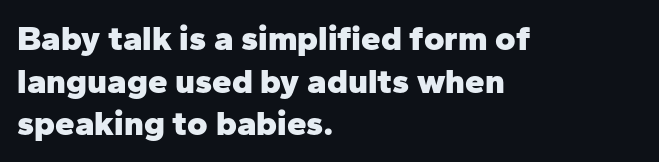
The image shows 35 px heavy sans-serif type, upright; set left-aligned, line spacing 1.22x, normal letter spacing, not underlined; low stroke contrast and a medium x-height.
